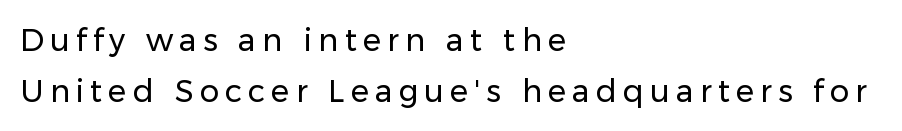
{"serif": "no", "italic": "no", "bold": "no", "weight": "regular", "width": "normal", "stroke_contrast": "low", "x_height": "medium", "monospaced": "no", "underline": "no", "align": "left", "line_spacing": "normal", "line_spacing_ratio": 1.66, "glyph_px": 31}
